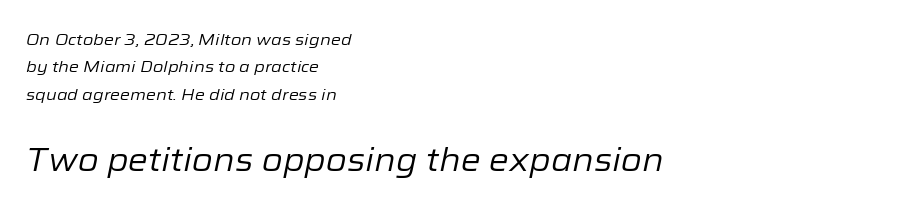
Q: Is the text bold? A: No.
Q: Is the text italic (slanted)? A: Yes, it leans right by about 12 degrees.
Q: Is the text underlined? A: No.
Q: How is the paragraph aligned? A: Left-aligned.
Q: Is the spacing between letters normal or unusually wide? A: Normal.
Q: Which block of text is set in a larger size, the first (top) or the second (bottom)? A: The second (bottom) one.
Q: Width (condensed, normal, or wide)? A: Normal.
Q: Stroke contrast? A: Low.
Q: x-height? A: Medium.
Q: Monospaced? A: No.
